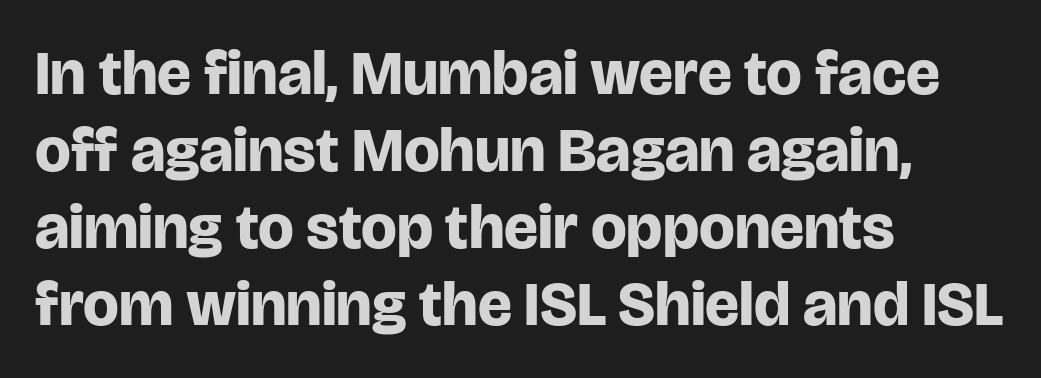
Q: Is the text bold? A: Yes.
Q: Is the text italic (slanted)? A: No, it is upright.
Q: Is the typeface a serif or a sans-serif typeface? A: Sans-serif.
Q: Is the text underlined? A: No.
Q: How is the paragraph aligned? A: Left-aligned.
Q: Is the spacing between letters normal or unusually wide? A: Normal.
Q: Width (condensed, normal, or wide)? A: Normal.
Q: Stroke contrast? A: Low.
Q: x-height? A: Large.
Q: Monospaced? A: No.
